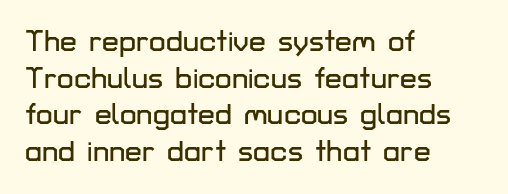
The image shows 30 px sans-serif type, upright; set left-aligned, line spacing 1.22x, normal letter spacing, not underlined; low stroke contrast and a medium x-height.
